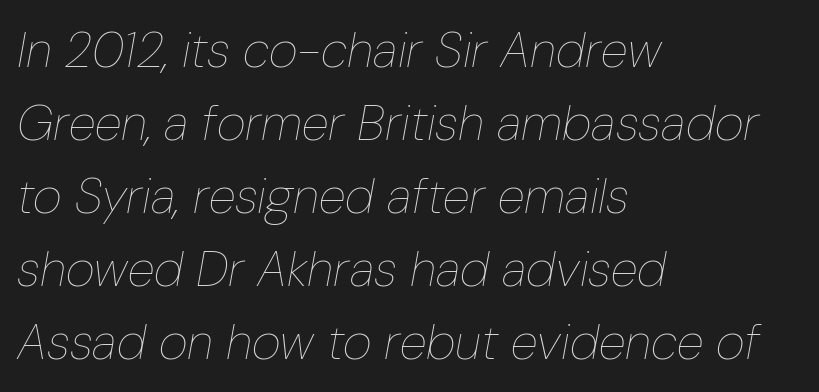
Character widths vary here, with narrow letters taking less room than wide ones. The block of text has a typical density, with ordinary space between rows. No extra tracking has been applied to these lines. The paragraph has a hard left edge and a soft right edge.
